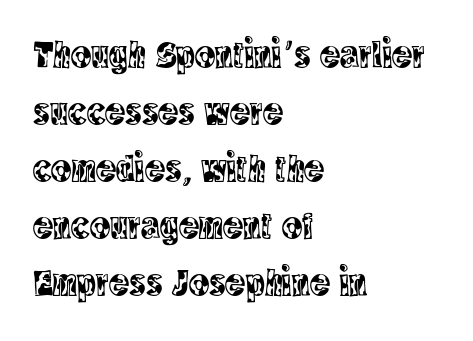
Q: Is the text italic (slanted)? A: No, it is upright.
Q: Is the typeface a serif or a sans-serif typeface? A: Serif.
Q: Is the text underlined? A: No.
Q: How is the paragraph aligned? A: Left-aligned.
Q: Is the spacing between letters normal or unusually wide? A: Normal.
Q: Is the spacing between lines tight, normal or loose? A: Normal.
Q: Width (condensed, normal, or wide)? A: Condensed.
Q: x-height? A: Large.
Q: Monospaced? A: No.
